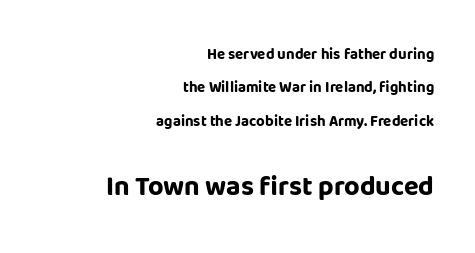
{"italic": "no", "bold": "yes", "underline": "no", "align": "right", "line_spacing": "loose", "line_spacing_ratio": 2.23, "letter_spacing": "normal", "letter_spacing_em": 0.0, "larger_block": "second", "size_ratio": 1.8, "glyph_px": 27}
